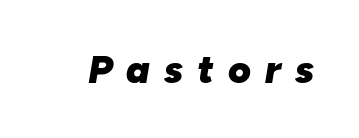
A typesetter would call this heavily tracked-out type. The rendering applies a slant to the glyphs. Heavy-handed strokes throughout: this text is bold. Here the designer chose a conventional face with non-uniform glyph widths. Words float on clear page, feet unadorned.
